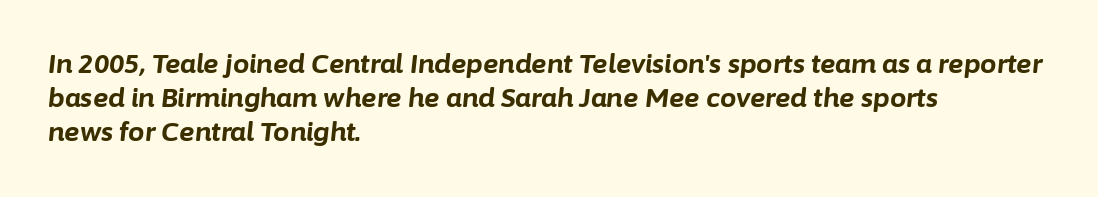
The image shows 26 px bold type, italic (leaning right); set left-aligned, normal line spacing (1.31x), normal letter spacing, not underlined.
